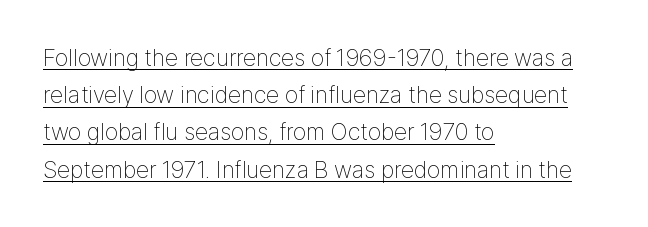
The image shows 24 px text type, upright; set left-aligned, normal line spacing (1.55x), normal letter spacing, underlined.
